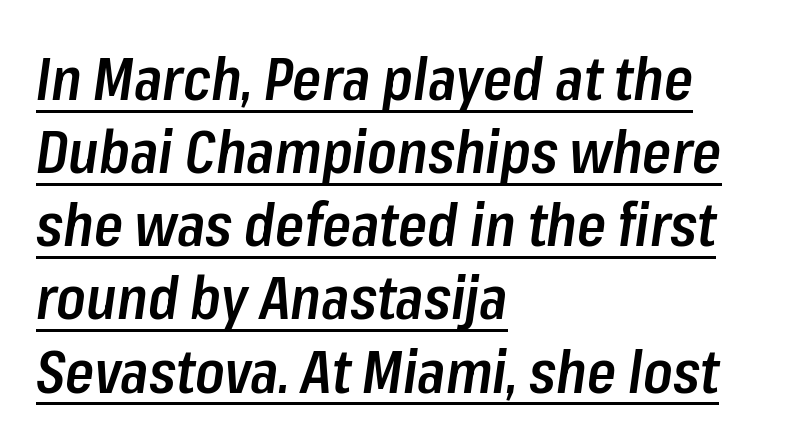
The image shows 59 px semibold, condensed type, italic (leaning right); set left-aligned, line spacing 1.24x, normal letter spacing, underlined; low stroke contrast and a medium x-height.
